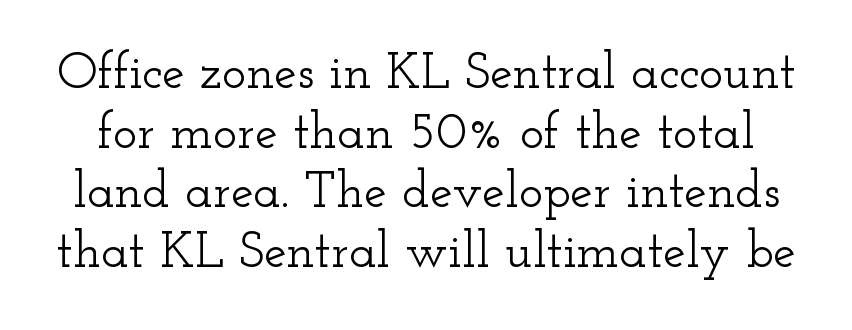
{"serif": "yes", "italic": "no", "width": "wide", "stroke_contrast": "low", "x_height": "small", "monospaced": "no", "underline": "no", "line_spacing_ratio": 1.17, "letter_spacing": "normal", "letter_spacing_em": 0.0, "glyph_px": 51}
